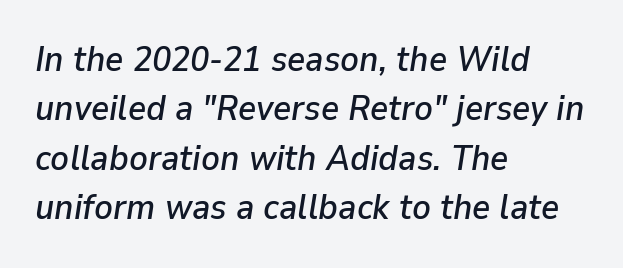
The font's italic variant was chosen for this text. These lines stack with their left ends in a neat column. A typesetter would call this zero additional tracking. A bare baseline throughout the passage.
